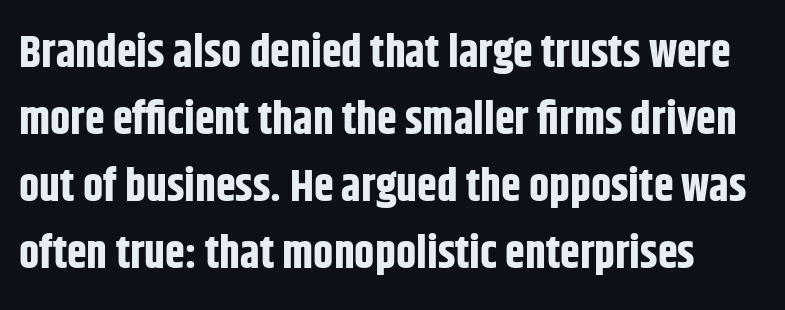
The image shows 45 px bold, condensed sans-serif type, upright; set normal line spacing (1.49x), normal letter spacing, not underlined; low stroke contrast and a large x-height.
